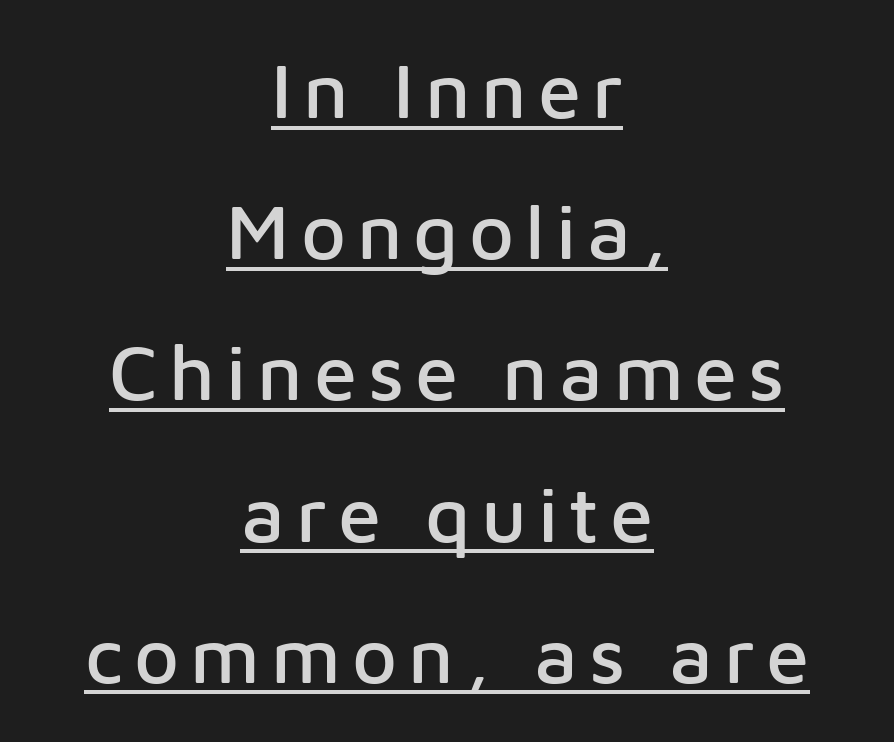
The image shows 78 px sans-serif type, upright; set centered, line spacing 1.81x, underlined; low stroke contrast and a medium x-height.
